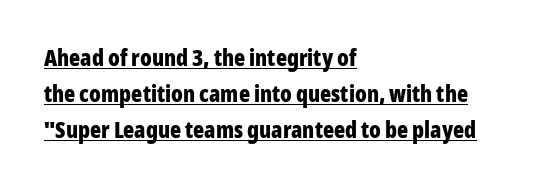
Glyph-to-glyph distance matches everyday printed text. The face used here has the dense, thick strokes of a bold. Rendered with straight, roman letterforms. Is the block centered? No — it sits flush against the left margin.
